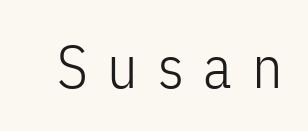
The image shows 60 px light, condensed sans-serif type, upright; set unusually wide letter spacing (+0.33 em), not underlined; low stroke contrast and a medium x-height.
